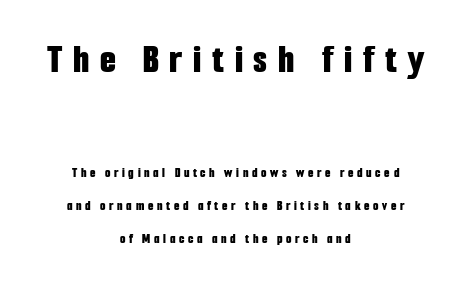
Q: Is the text bold? A: Yes.
Q: Is the text italic (slanted)? A: No, it is upright.
Q: Is the typeface a serif or a sans-serif typeface? A: Sans-serif.
Q: Is the text underlined? A: No.
Q: How is the paragraph aligned? A: Centered.
Q: Is the spacing between letters normal or unusually wide? A: Unusually wide.
Q: Is the spacing between lines tight, normal or loose? A: Loose.
Q: Which block of text is set in a larger size, the first (top) or the second (bottom)? A: The first (top) one.
Q: Width (condensed, normal, or wide)? A: Condensed.
Q: Stroke contrast? A: Low.
Q: x-height? A: Medium.
Q: Monospaced? A: No.
